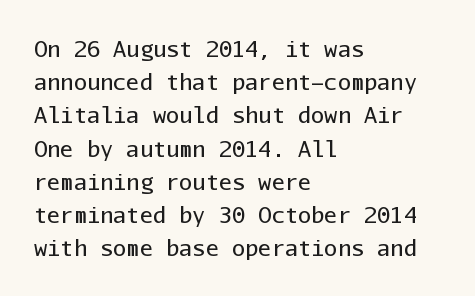
Tall strokes in this sample are plumb rather than angled. Weight: regular or lighter. Tracking value appears to be zero — textbook default spacing. The passage shown stacks its lines at a standard gap. The lines in this sample share a left origin and differ only in where they stop. Anything drawn beneath the words? Only blank space.
